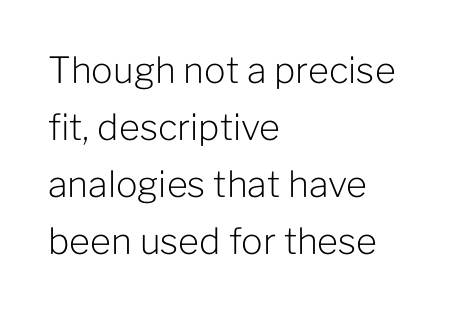
Q: Is the text bold? A: No.
Q: Is the text italic (slanted)? A: No, it is upright.
Q: Is the typeface a serif or a sans-serif typeface? A: Sans-serif.
Q: Is the text underlined? A: No.
Q: How is the paragraph aligned? A: Left-aligned.
Q: Is the spacing between letters normal or unusually wide? A: Normal.
Q: Is the spacing between lines tight, normal or loose? A: Normal.
Q: Width (condensed, normal, or wide)? A: Normal.
Q: Stroke contrast? A: Low.
Q: x-height? A: Medium.
Q: Monospaced? A: No.
